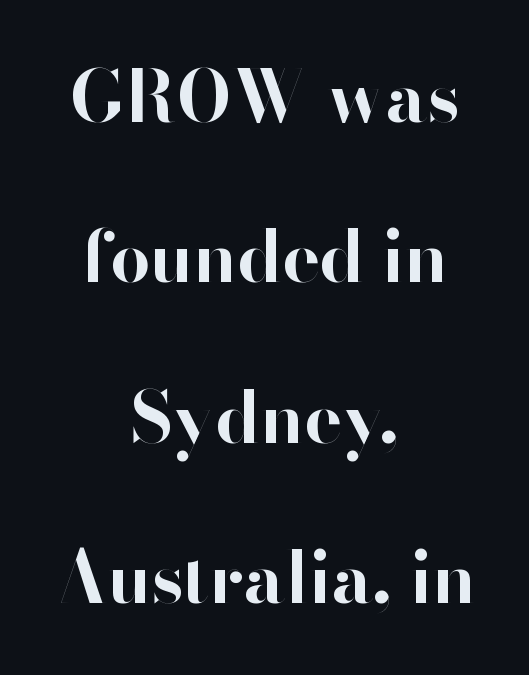
Letters rest on an invisible, unmarked baseline. The characters display no serif detailing; their extremities are plain. Does the lettering tilt? It doesn't — this is upright. Proportional: the letters do not fall into vertical columns.
